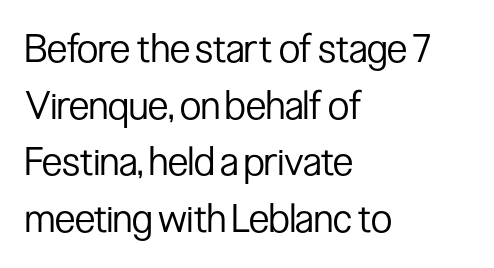
The image shows 39 px regular-weight, condensed sans-serif type, upright; set left-aligned, normal line spacing (1.45x), normal letter spacing, not underlined; low stroke contrast and a medium x-height.
